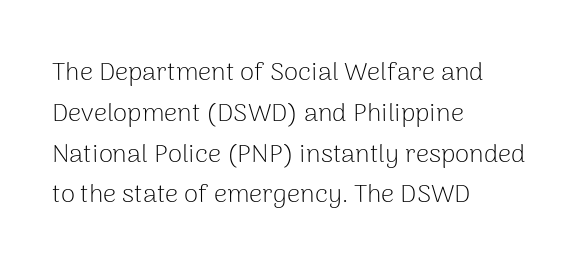
The gap between lines stays unmarked. No extra tracking has been applied to these lines. Does the leading feel generous? No, just average. Short and long lines alike share a common starting point at left.
